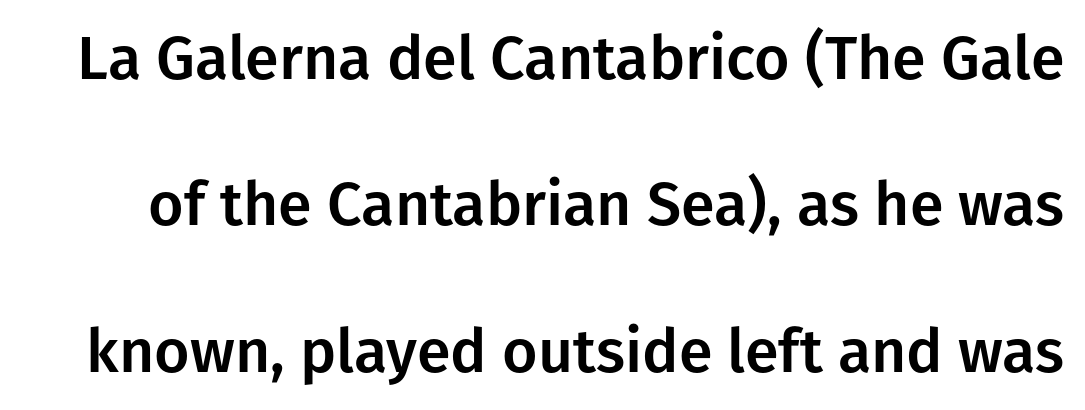
The image shows 61 px sans-serif type, upright; set loose line spacing (2.4x), normal letter spacing, not underlined; low stroke contrast and a medium x-height.
